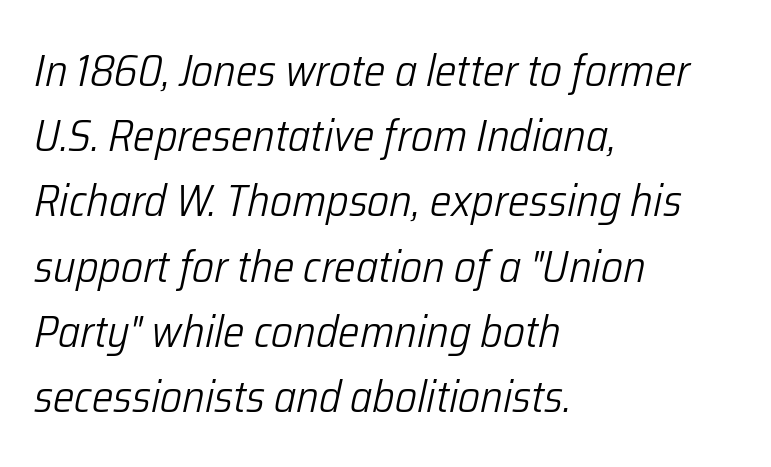
{"italic": "yes", "lean": "right", "slant_degrees": 12, "bold": "no", "weight": "light", "width": "condensed", "stroke_contrast": "low", "x_height": "medium", "monospaced": "no", "underline": "no", "align": "left", "line_spacing": "normal", "line_spacing_ratio": 1.45, "letter_spacing": "normal", "letter_spacing_em": 0.0, "glyph_px": 45}
